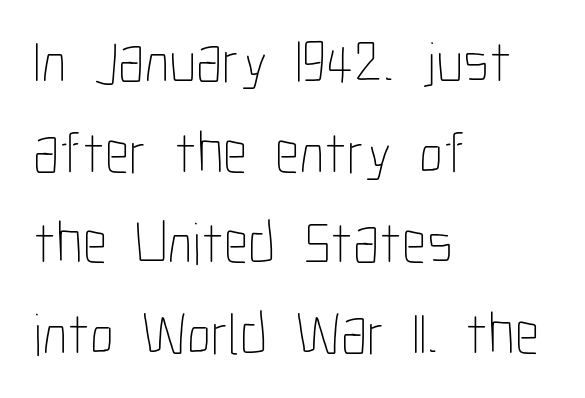
The image shows 60 px thin, condensed type, upright; set left-aligned, normal line spacing (1.51x), normal letter spacing, not underlined; low stroke contrast and a medium x-height.
